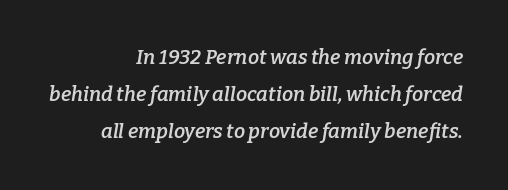
Q: Is the text bold? A: Semi-bold.
Q: Is the text italic (slanted)? A: Yes, it leans right by about 9 degrees.
Q: Is the text underlined? A: No.
Q: How is the paragraph aligned? A: Right-aligned.
Q: Is the spacing between letters normal or unusually wide? A: Normal.
